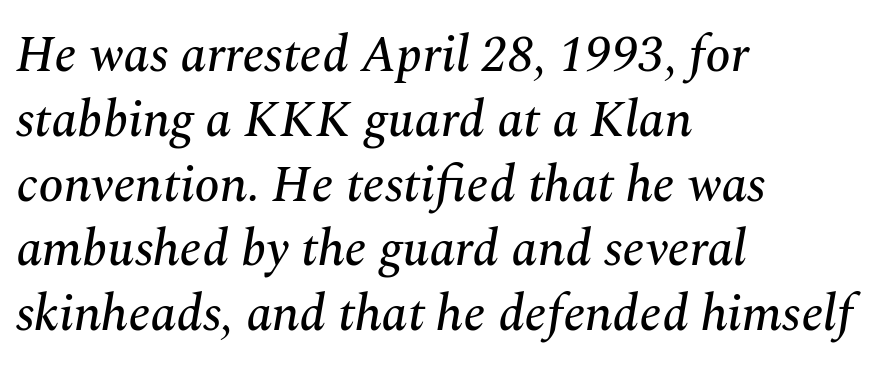
{"serif": "yes", "italic": "yes", "lean": "right", "slant_degrees": 10, "width": "normal", "stroke_contrast": "medium", "x_height": "medium", "monospaced": "no", "underline": "no", "align": "left", "line_spacing": "normal", "line_spacing_ratio": 1.27, "letter_spacing": "normal", "letter_spacing_em": 0.0, "glyph_px": 51}
